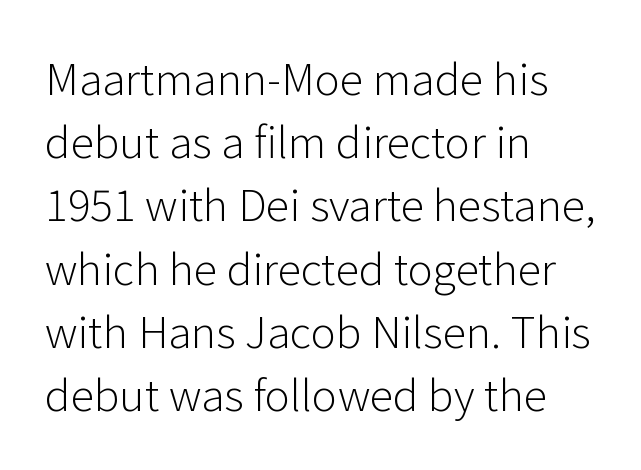
The image shows 43 px light sans-serif type, upright; set left-aligned, normal line spacing (1.47x), normal letter spacing, not underlined; low stroke contrast and a medium x-height.
